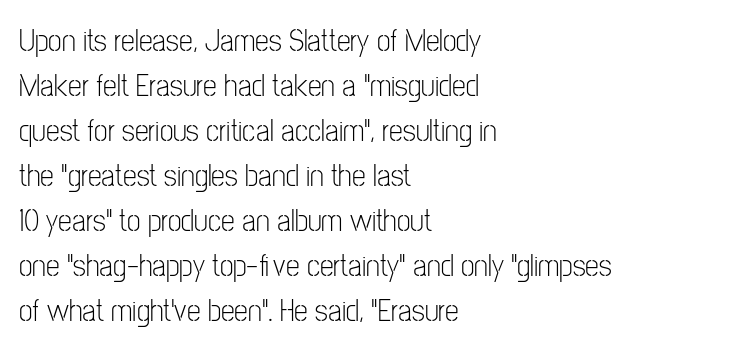
The image shows 31 px light, condensed sans-serif type, upright; set left-aligned, normal line spacing (1.45x), normal letter spacing, not underlined; low stroke contrast and a medium x-height.
